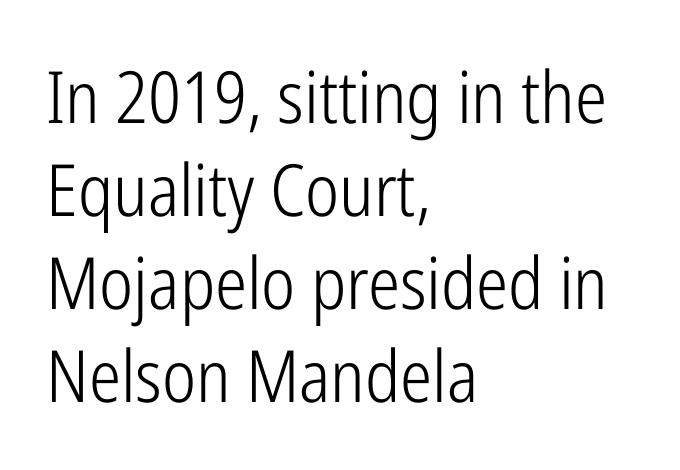
{"serif": "no", "italic": "no", "bold": "no", "weight": "light", "width": "condensed", "stroke_contrast": "low", "x_height": "medium", "monospaced": "no", "underline": "no", "align": "left", "line_spacing": "normal", "line_spacing_ratio": 1.29, "letter_spacing": "normal", "letter_spacing_em": 0.0, "glyph_px": 72}
